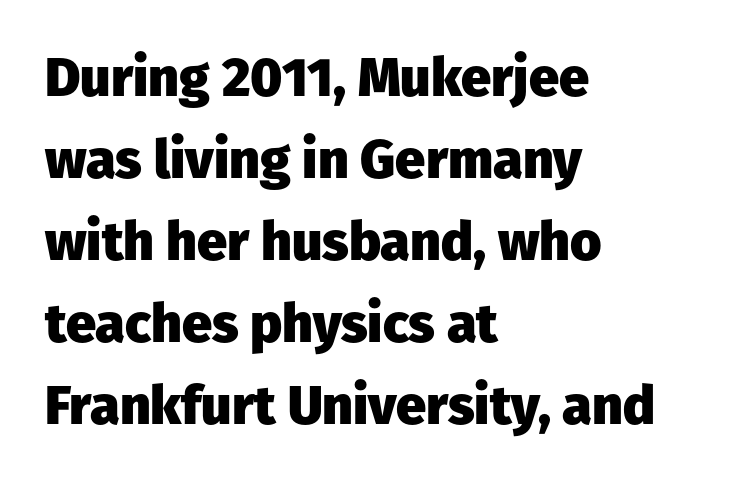
This is roman type, the default non-slanted kind. What's the leading like? Ordinary, nothing unusual. What stands out about the letter spacing? Nothing — it is the standard amount. Check the space under the baseline: it is left empty. In CSS terms this would be text-align: left. Note: no serifs on the glyphs.
